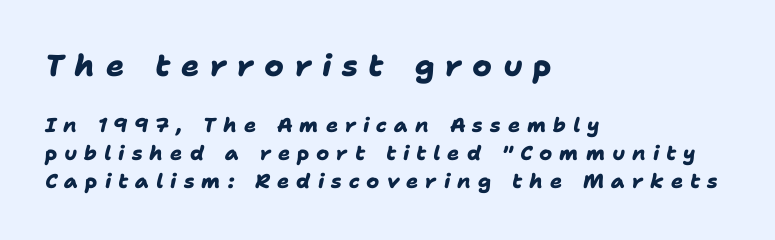
The image shows 30 px heavy sans-serif type; set left-aligned, normal line spacing (1.4x), unusually wide letter spacing (+0.35 em), not underlined; the first (top) block is 1.5x larger; low stroke contrast and a medium x-height.
